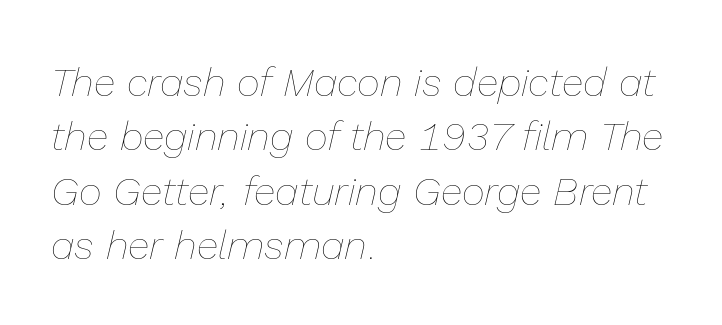
Q: Is the text bold? A: No.
Q: Is the text italic (slanted)? A: Yes, it leans right by about 13 degrees.
Q: Is the text underlined? A: No.
Q: How is the paragraph aligned? A: Left-aligned.
Q: Is the spacing between letters normal or unusually wide? A: Normal.
Q: Is the spacing between lines tight, normal or loose? A: Normal.
Q: Width (condensed, normal, or wide)? A: Normal.
Q: Stroke contrast? A: Low.
Q: x-height? A: Medium.
Q: Monospaced? A: No.
